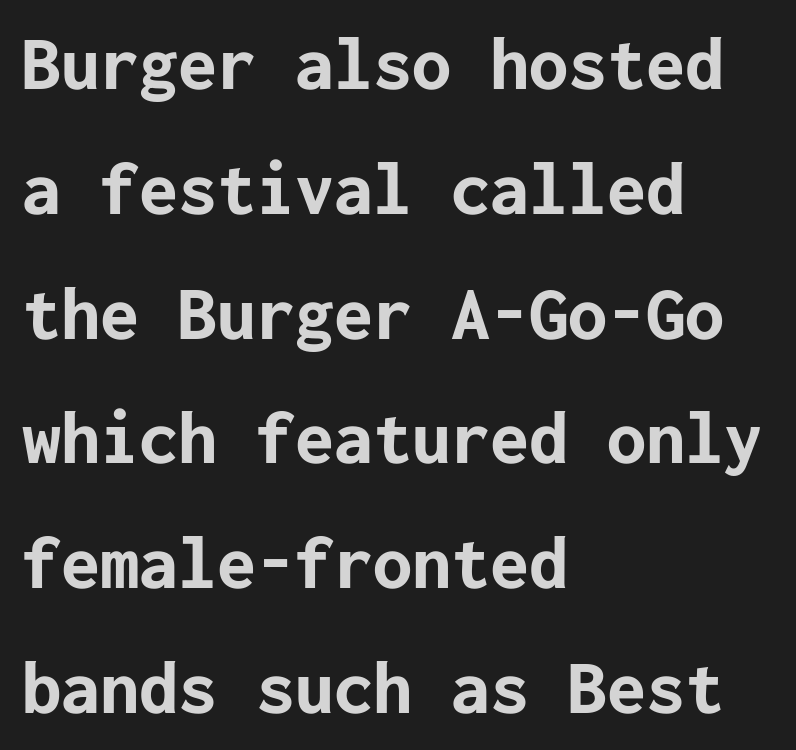
Q: Is the text bold? A: Yes.
Q: Is the text italic (slanted)? A: No, it is upright.
Q: Is the typeface a serif or a sans-serif typeface? A: Sans-serif.
Q: Is the text underlined? A: No.
Q: How is the paragraph aligned? A: Left-aligned.
Q: Is the spacing between letters normal or unusually wide? A: Normal.
Q: Is the spacing between lines tight, normal or loose? A: Normal.
Q: Width (condensed, normal, or wide)? A: Normal.
Q: Stroke contrast? A: Low.
Q: x-height? A: Medium.
